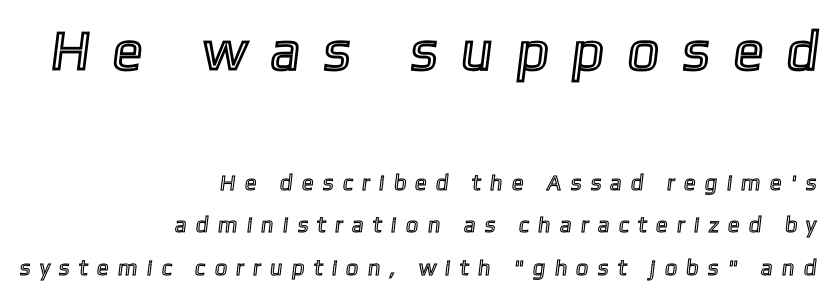
Q: Is the text underlined? A: No.
Q: How is the paragraph aligned? A: Right-aligned.
Q: Is the spacing between letters normal or unusually wide? A: Unusually wide.
Q: Is the spacing between lines tight, normal or loose? A: Loose.
Q: Which block of text is set in a larger size, the first (top) or the second (bottom)? A: The first (top) one.
Q: Width (condensed, normal, or wide)? A: Condensed.
Q: x-height? A: Medium.
Q: Monospaced? A: No.
